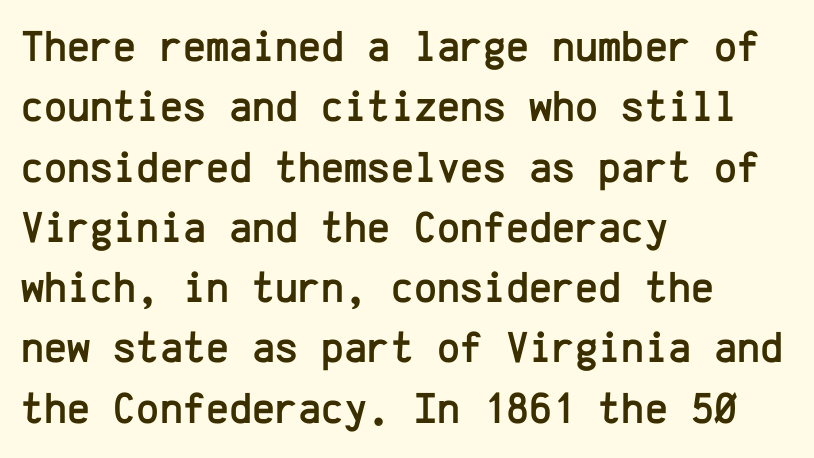
The image shows 44 px sans-serif type, upright, monospaced; set left-aligned, normal line spacing (1.37x), normal letter spacing, not underlined; low stroke contrast and a medium x-height.
